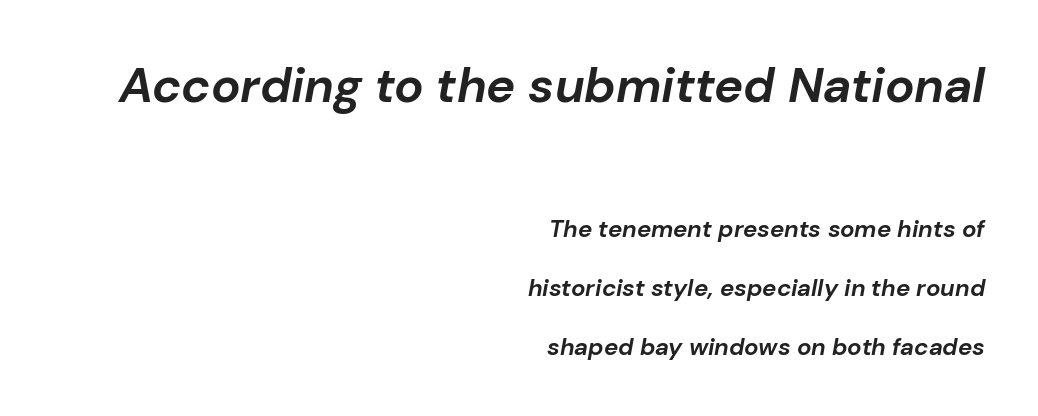
The text block is weighted toward the right margin, trailing off unevenly leftward. Honestly, the rows look like they've been pulled way apart. Of the two passages, the one on top uses the larger point size. The gap between lines stays unmarked. Heft: maximum for text — a bold. Is this a fixed-width face? No — the glyphs have proportional, varying widths.
